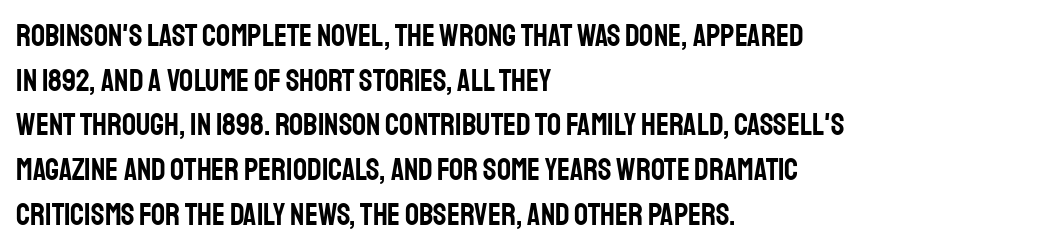
Q: Is the text italic (slanted)? A: No, it is upright.
Q: Is the typeface a serif or a sans-serif typeface? A: Sans-serif.
Q: Is the text underlined? A: No.
Q: How is the paragraph aligned? A: Left-aligned.
Q: Is the spacing between letters normal or unusually wide? A: Normal.
Q: Is the spacing between lines tight, normal or loose? A: Normal.
Q: Width (condensed, normal, or wide)? A: Condensed.
Q: Stroke contrast? A: Low.
Q: x-height? A: Large.
Q: Monospaced? A: No.
